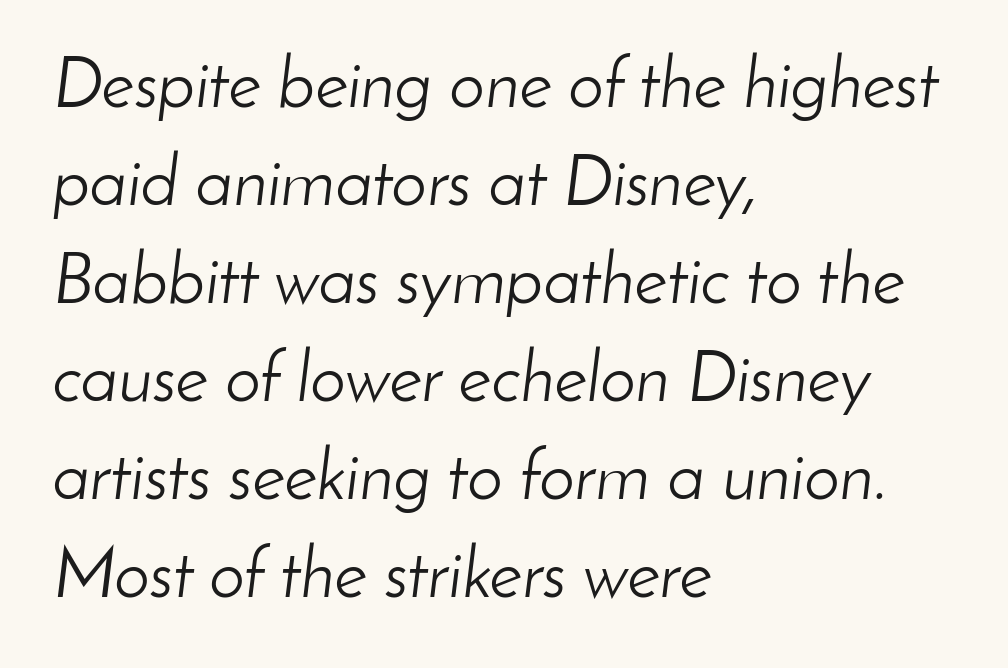
{"italic": "yes", "lean": "right", "slant_degrees": 8, "bold": "no", "weight": "light", "width": "normal", "stroke_contrast": "low", "x_height": "small", "monospaced": "no", "underline": "no", "align": "left", "line_spacing": "normal", "line_spacing_ratio": 1.38, "letter_spacing": "normal", "letter_spacing_em": 0.0, "glyph_px": 71}
